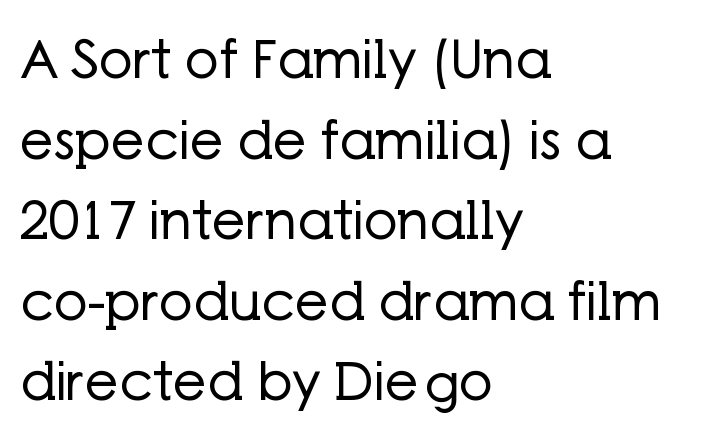
{"serif": "no", "italic": "no", "bold": "no", "weight": "regular", "width": "normal", "stroke_contrast": "low", "x_height": "medium", "monospaced": "no", "underline": "no", "align": "left", "line_spacing": "normal", "line_spacing_ratio": 1.52, "letter_spacing": "normal", "letter_spacing_em": 0.0, "glyph_px": 53}
